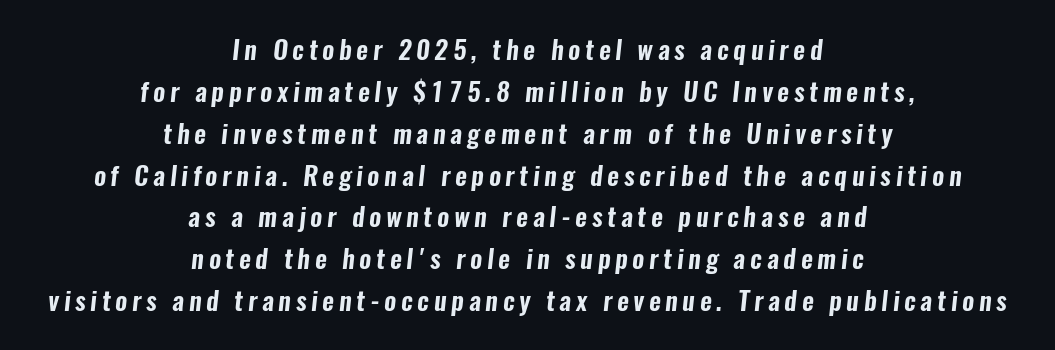
Visually the block forms a symmetrical silhouette, jagged on both flanks. The specimen omits any rule beneath the text block's lines. Leading: standard.
